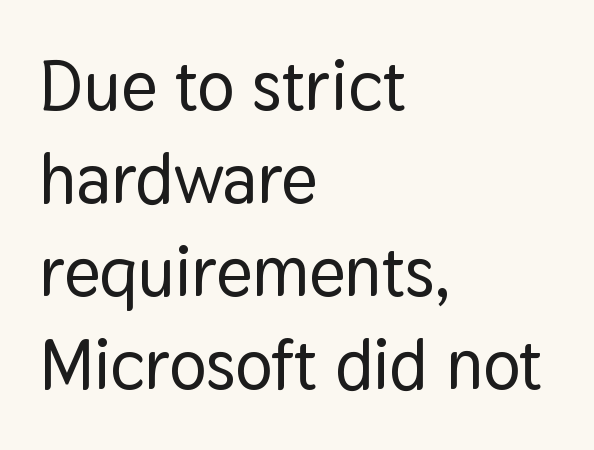
{"serif": "no", "italic": "no", "width": "normal", "stroke_contrast": "low", "x_height": "medium", "monospaced": "no", "underline": "no", "align": "left", "line_spacing": "normal", "line_spacing_ratio": 1.33, "letter_spacing": "normal", "letter_spacing_em": 0.0, "glyph_px": 70}
